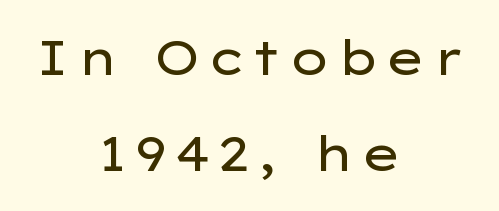
{"serif": "no", "italic": "no", "bold": "no", "weight": "regular", "width": "wide", "stroke_contrast": "low", "x_height": "medium", "monospaced": "no", "underline": "no", "align": "center", "line_spacing": "loose", "line_spacing_ratio": 1.96, "glyph_px": 49}
